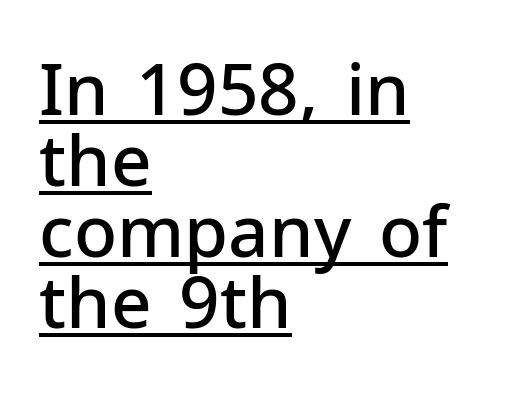
What weight is shown? A semibold, between regular and bold. Tall strokes in this sample are plumb rather than angled. Alignment: flush left. Is this a sans? Yes — the strokes have no serifs.
